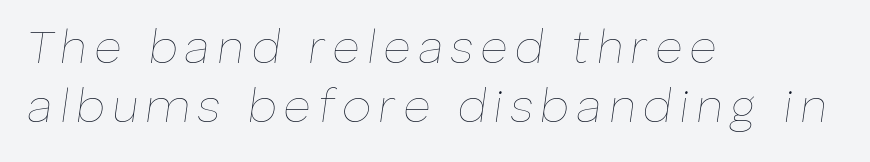
Q: Is the text bold? A: No.
Q: Is the text italic (slanted)? A: Yes, it leans right by about 8 degrees.
Q: Is the text underlined? A: No.
Q: How is the paragraph aligned? A: Left-aligned.
Q: Is the spacing between lines tight, normal or loose? A: Normal.
Q: Width (condensed, normal, or wide)? A: Normal.
Q: Stroke contrast? A: Low.
Q: x-height? A: Medium.
Q: Monospaced? A: No.
